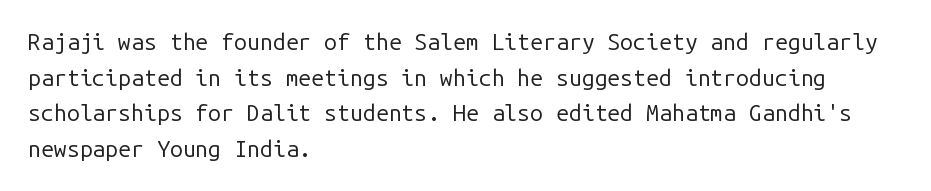
The image shows 23 px text type, upright; set left-aligned, normal line spacing (1.55x), normal letter spacing, not underlined.
